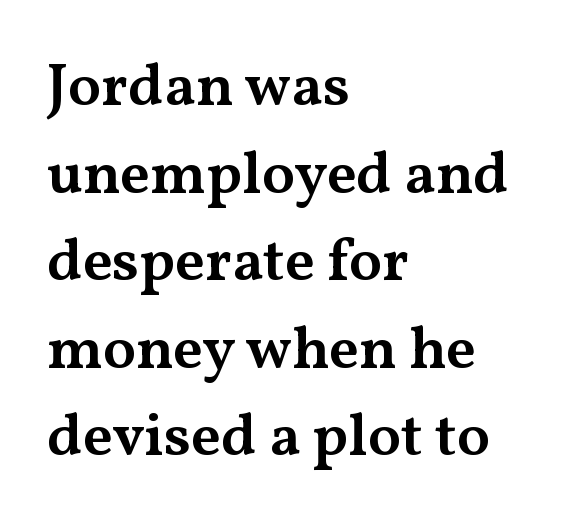
Q: Is the text bold? A: Semi-bold.
Q: Is the text italic (slanted)? A: No, it is upright.
Q: Is the typeface a serif or a sans-serif typeface? A: Serif.
Q: Is the text underlined? A: No.
Q: How is the paragraph aligned? A: Left-aligned.
Q: Is the spacing between letters normal or unusually wide? A: Normal.
Q: Is the spacing between lines tight, normal or loose? A: Normal.
Q: Width (condensed, normal, or wide)? A: Wide.
Q: Stroke contrast? A: Medium.
Q: x-height? A: Medium.
Q: Monospaced? A: No.
